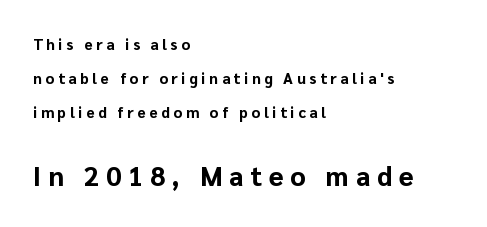
The image shows 27 px bold type, upright; set left-aligned, loose line spacing (2.28x), unusually wide letter spacing (+0.25 em), not underlined; the second (bottom) block is 1.8x larger.
